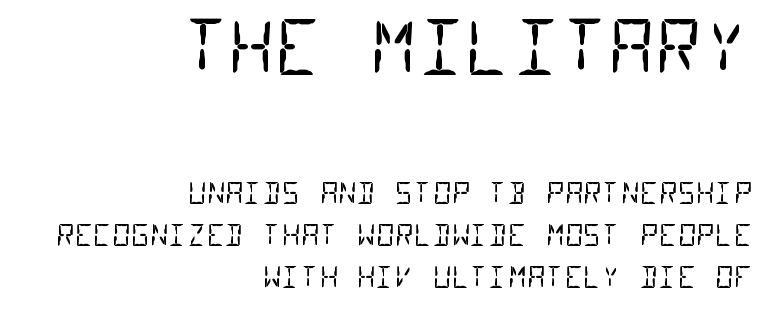
The image shows 73 px regular-weight, condensed sans-serif type, monospaced; set right-aligned, normal line spacing (1.45x), normal letter spacing, not underlined; the first (top) block is 2.52x larger; low stroke contrast and a large x-height.
